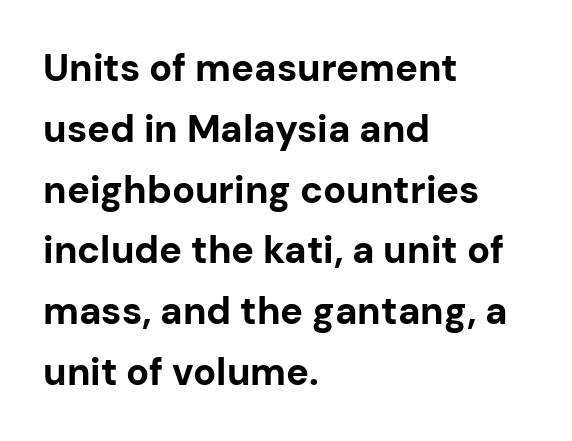
The string is rendered with underlining switched off. These lines are rendered in a variable-pitch font. Reading down the block, your eye returns to a fixed left position each line. In terms of letterspacing, this is plain default setting.
